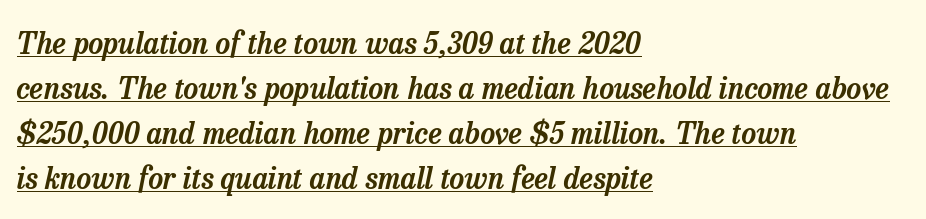
A student would call this left alignment; a typographer would say flush left, rag right. The passage shown stacks its lines at a standard gap. Underlined type. Would a proofreader flag this as italicized? Yes.
